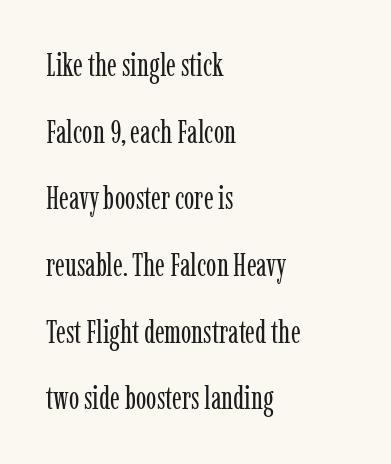
The image shows 31 px regular-weight, condensed serif type, upright; set left-aligned, loose line spacing (2.15x), normal letter spacing, not underlined; low stroke contrast and a medium x-height.
